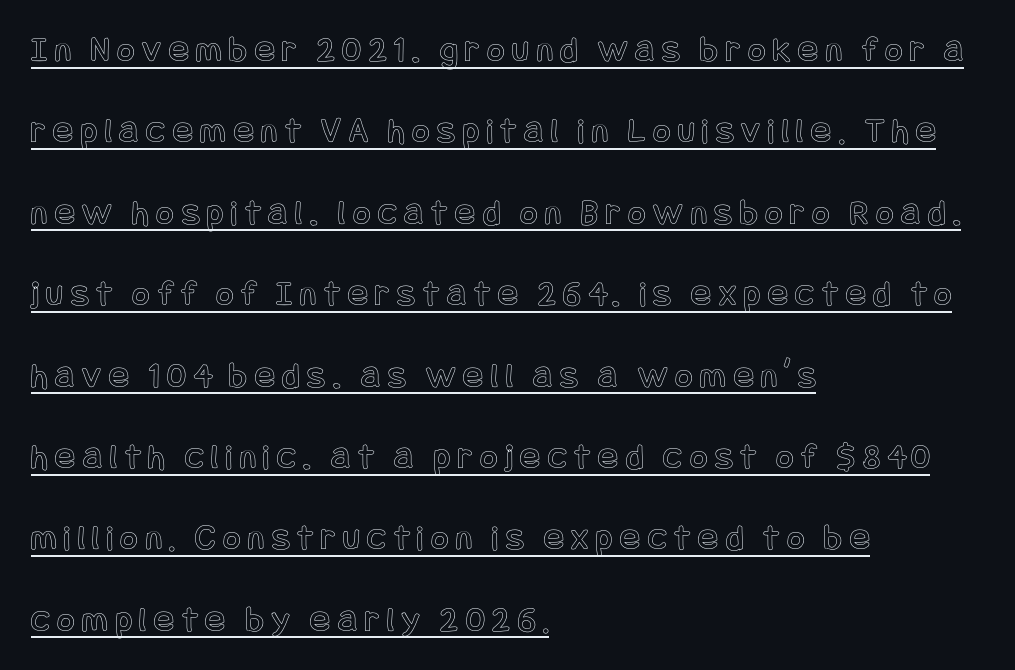
The image shows 37 px condensed type, upright; set left-aligned, loose line spacing (2.2x), unusually wide letter spacing (+0.21 em), underlined; a large x-height.
